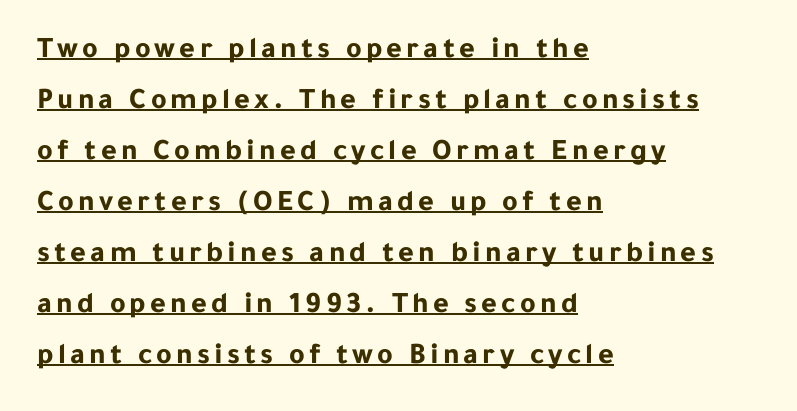
Q: Is the text bold? A: Yes.
Q: Is the text italic (slanted)? A: No, it is upright.
Q: Is the typeface a serif or a sans-serif typeface? A: Sans-serif.
Q: Is the text underlined? A: Yes.
Q: How is the paragraph aligned? A: Left-aligned.
Q: Is the spacing between lines tight, normal or loose? A: Normal.
Q: Width (condensed, normal, or wide)? A: Normal.
Q: Stroke contrast? A: Low.
Q: x-height? A: Medium.
Q: Monospaced? A: No.
